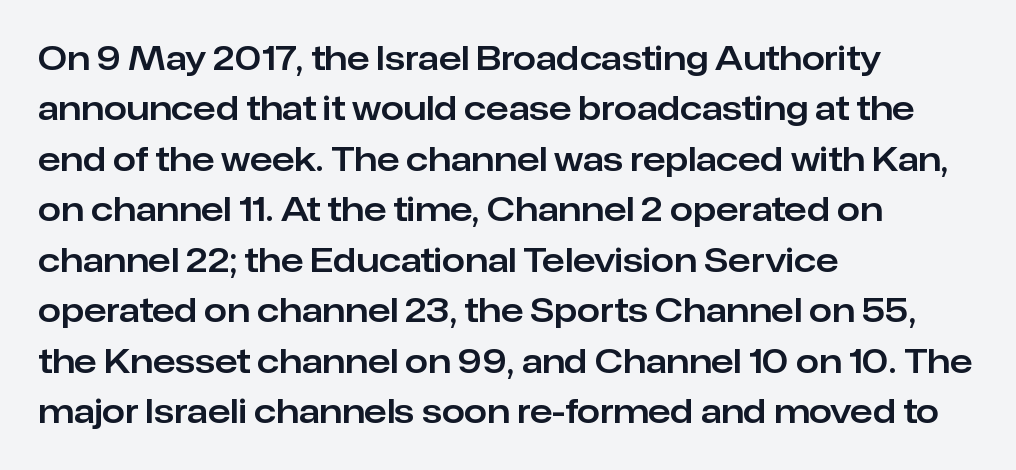
The image shows 33 px sans-serif type, upright; set left-aligned, normal line spacing (1.53x), normal letter spacing, not underlined; low stroke contrast and a medium x-height.
